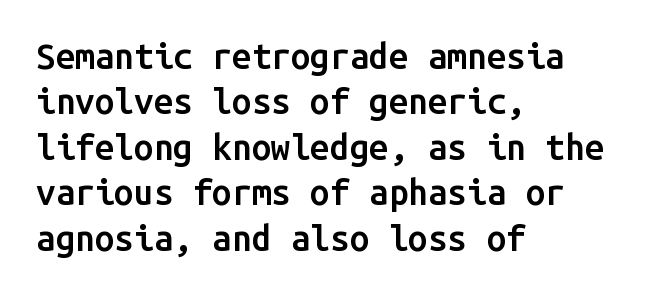
Typesetter's note: demi weight, one step under bold. Rows of type keep a routine distance in the vertical direction. The rendering shows plain stroke endings on the letterforms — a sans-serif design. Posture: vertical. No word sits above an underline. If you drew a ruler down the left edge, every line would touch it.
